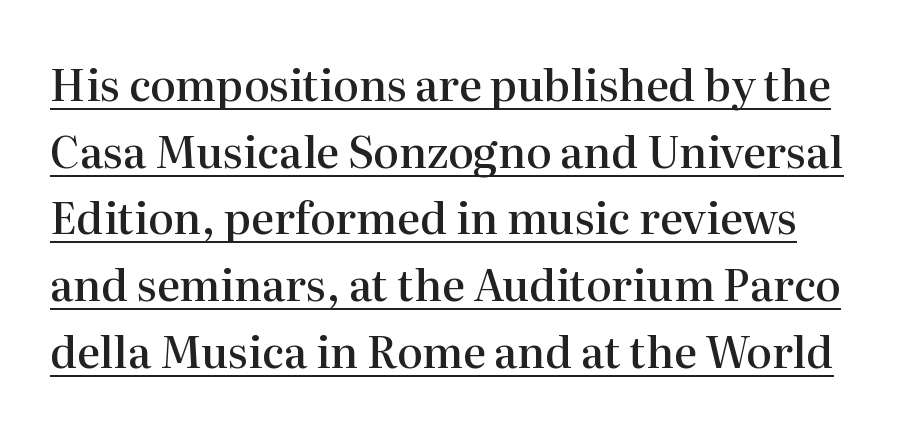
Q: Is the text bold? A: Semi-bold.
Q: Is the text italic (slanted)? A: No, it is upright.
Q: Is the typeface a serif or a sans-serif typeface? A: Serif.
Q: Is the text underlined? A: Yes.
Q: Is the spacing between letters normal or unusually wide? A: Normal.
Q: Is the spacing between lines tight, normal or loose? A: Normal.
Q: Width (condensed, normal, or wide)? A: Normal.
Q: Stroke contrast? A: High.
Q: x-height? A: Medium.
Q: Monospaced? A: No.
